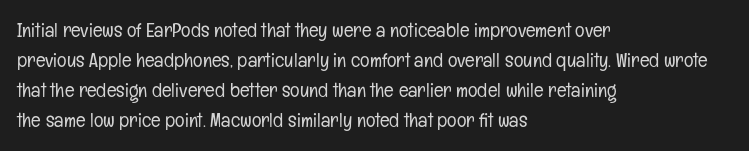
The face looks like a standard text weight, possibly lighter. A normal amount of white space separates one row of letters from the next. Line beginnings align vertically; line endings do not. The horizontal fit of the characters is conventional and even. The passage shown is not underscored anywhere.
